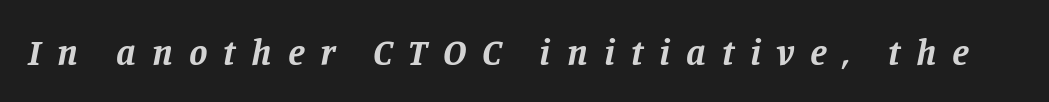
It's the slanting kind of type. Is this a fixed-width face? No — the glyphs have proportional, varying widths. Little horizontal feet cap the strokes, marking this as serif type. Weight check: bold — yes, fully. The space beneath each line is pristine and unruled.
